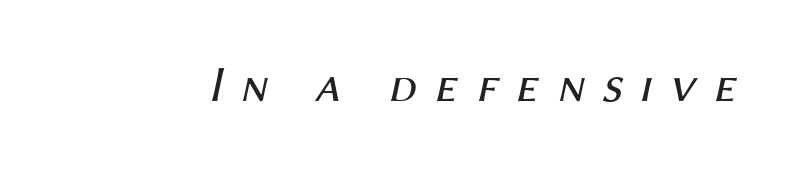
{"italic": "yes", "lean": "right", "slant_degrees": 12, "bold": "no", "weight": "regular", "width": "normal", "stroke_contrast": "medium", "x_height": "medium", "monospaced": "no", "underline": "no", "letter_spacing": "wide", "letter_spacing_em": 0.34, "glyph_px": 51}
